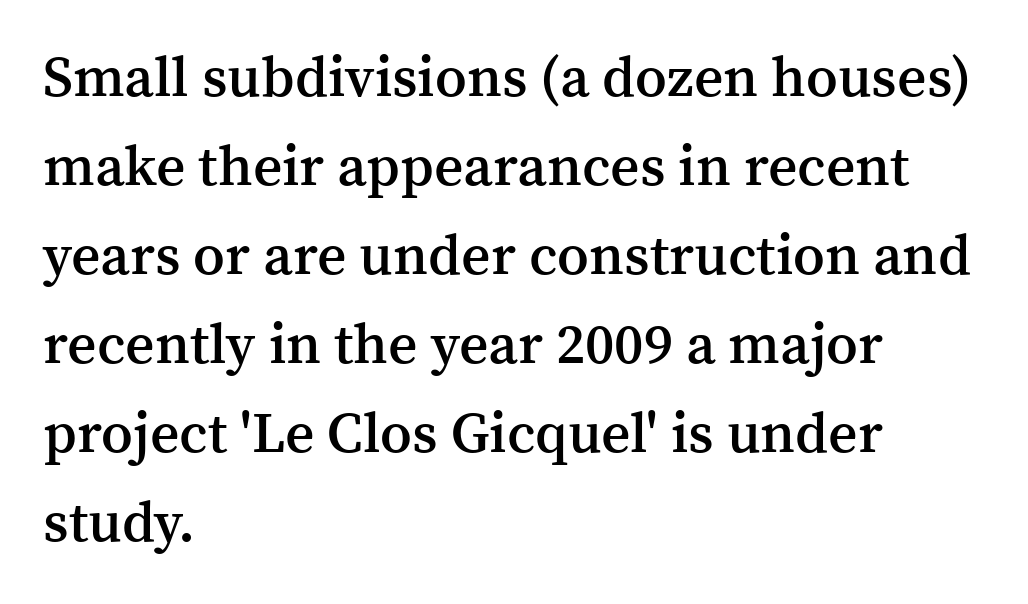
{"serif": "yes", "italic": "no", "bold": "semi", "weight": "semibold", "width": "normal", "stroke_contrast": "medium", "x_height": "medium", "monospaced": "no", "underline": "no", "align": "left", "line_spacing": "normal", "line_spacing_ratio": 1.56, "letter_spacing": "normal", "letter_spacing_em": 0.0, "glyph_px": 57}
